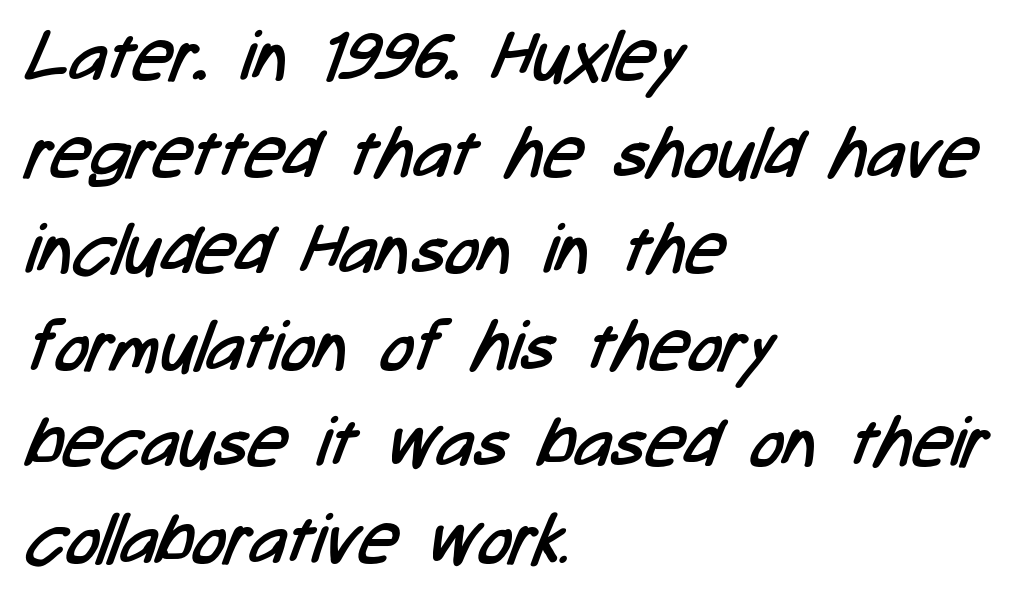
{"serif": "no", "bold": "no", "weight": "regular", "width": "condensed", "stroke_contrast": "low", "x_height": "medium", "monospaced": "no", "underline": "no", "align": "left", "line_spacing": "normal", "line_spacing_ratio": 1.4, "letter_spacing": "normal", "letter_spacing_em": 0.0, "glyph_px": 69}
